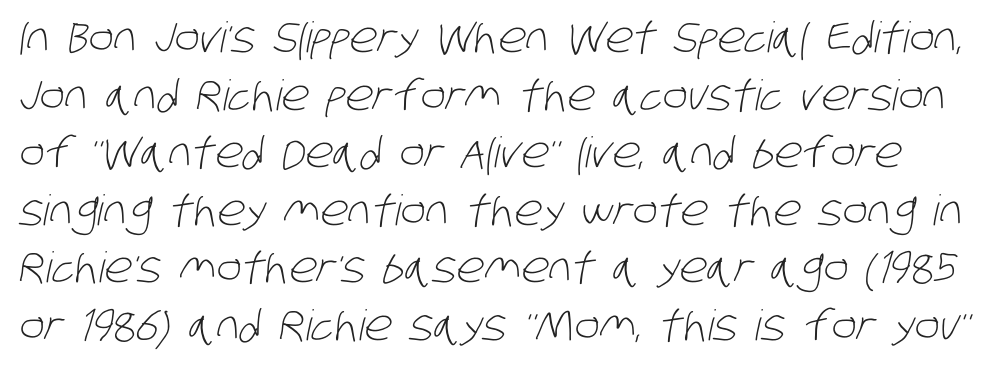
The image shows 42 px light, condensed sans-serif type; set normal line spacing (1.37x), normal letter spacing, not underlined; low stroke contrast and a large x-height.
